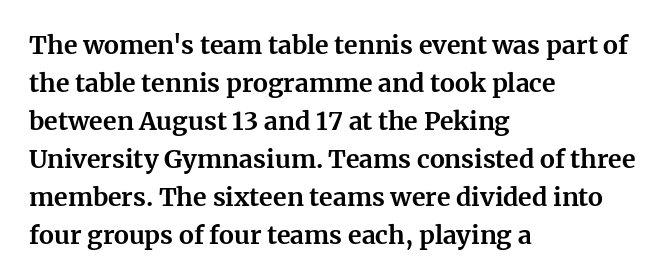
Leftover space on each line is placed entirely after the last word. Normally led — the rows are evenly, conventionally spaced. Type without underlining. Here the glyphs are tracked normally, forming tight word shapes.
